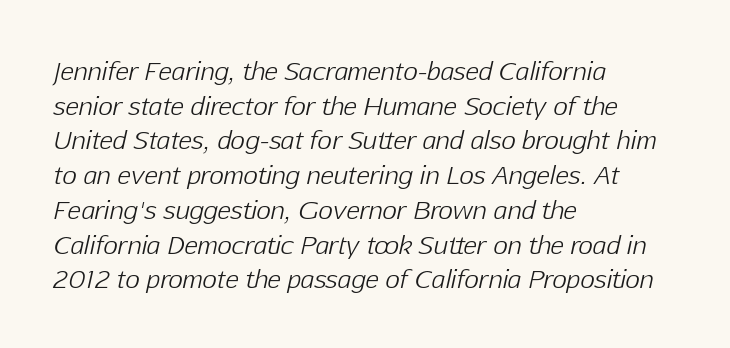
The gap between lines stays unmarked. The cut favours lightness, reaching ordinary text weight at its darkest. Look at the tracking — it's just the regular setting, nothing added. Visually the block forms a straight wall on the left and a jagged coastline on the right.
